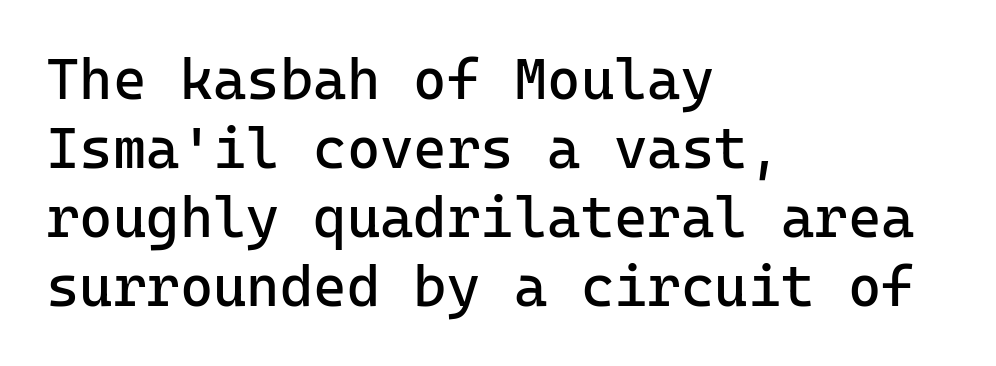
{"serif": "no", "italic": "no", "bold": "no", "weight": "regular", "width": "normal", "stroke_contrast": "low", "x_height": "medium", "monospaced": "yes", "underline": "no", "align": "left", "line_spacing_ratio": 1.21, "letter_spacing": "normal", "letter_spacing_em": 0.0, "glyph_px": 57}
